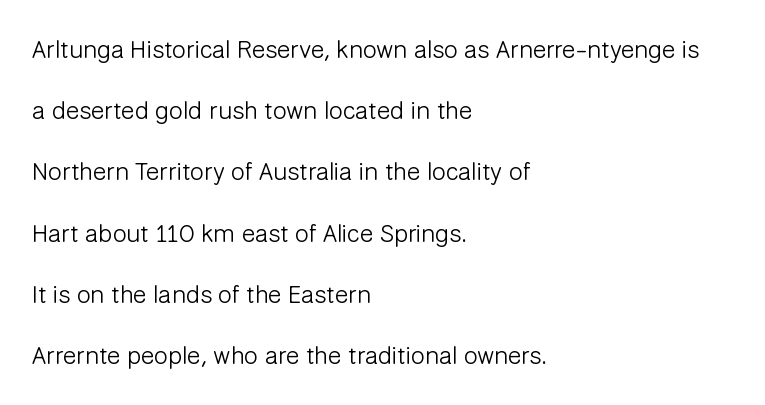
Bare-footed words on every line. The letterforms sit at book weight or below. A typesetter would mark this as roman, not italic. Visually the block forms a straight wall on the left and a jagged coastline on the right. Notice the wide empty band between every row — that's loose leading. You could call the tracking neutral — neither tight nor loose.
